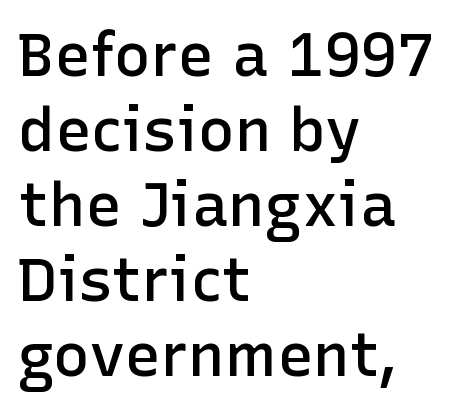
This is sans-serif lettering, the kind often seen on screens and signage. Type without underlining. The rendering keeps characters at their native spacing. This sample has the flowing, uneven cadence of proportional lettering. The strokes are fattened partway — semibold, not bold.
